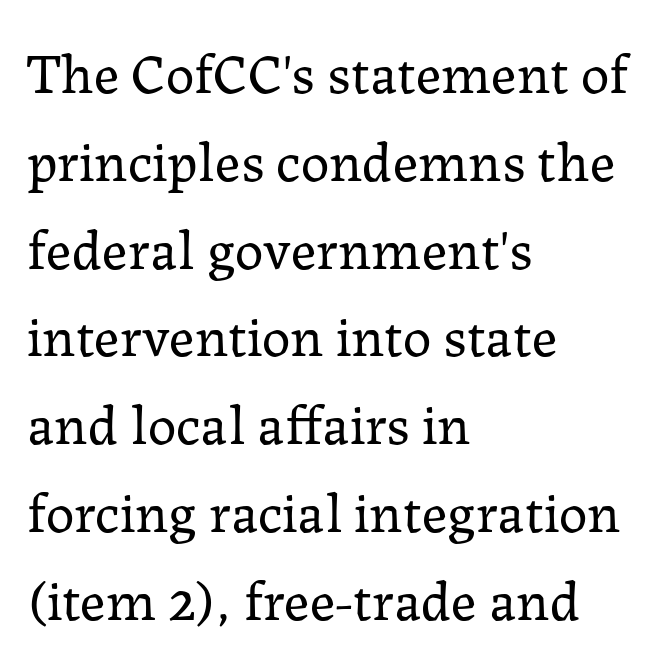
Q: Is the text bold? A: No.
Q: Is the text italic (slanted)? A: No, it is upright.
Q: Is the typeface a serif or a sans-serif typeface? A: Serif.
Q: Is the text underlined? A: No.
Q: How is the paragraph aligned? A: Left-aligned.
Q: Is the spacing between letters normal or unusually wide? A: Normal.
Q: Is the spacing between lines tight, normal or loose? A: Normal.
Q: Width (condensed, normal, or wide)? A: Normal.
Q: Stroke contrast? A: Low.
Q: x-height? A: Medium.
Q: Monospaced? A: No.
